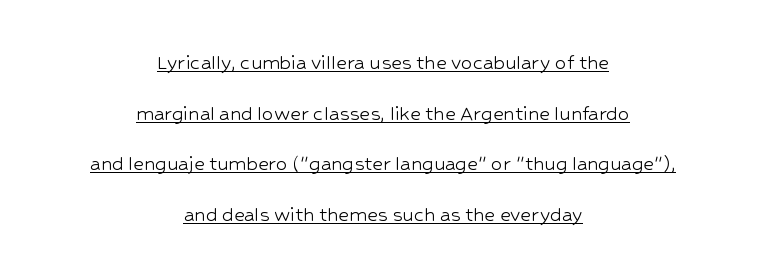
{"italic": "no", "bold": "no", "underline": "yes", "align": "center", "line_spacing": "loose", "line_spacing_ratio": 2.2, "letter_spacing": "normal", "letter_spacing_em": 0.0, "glyph_px": 23}
